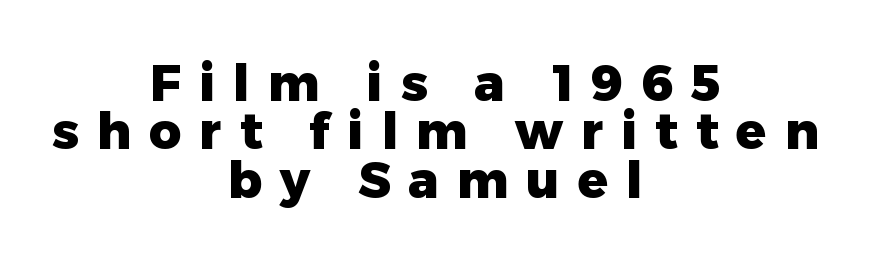
The image shows 50 px heavy sans-serif type, upright; set centered, tight line spacing (0.97x), unusually wide letter spacing (+0.36 em), not underlined; low stroke contrast and a medium x-height.
